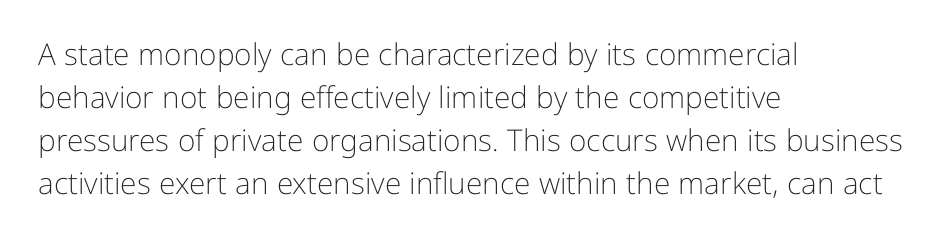
Each letter's strokes conclude bluntly, with no projecting serifs. The rendering uses a moderate line-height, typical for paragraphs. Looks like regular typesetting: each glyph gets only the width it needs. A bare baseline throughout the passage.
